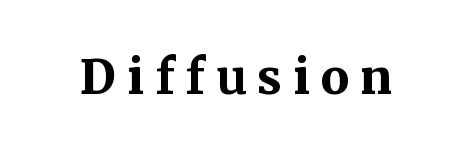
{"serif": "yes", "italic": "no", "bold": "yes", "weight": "semibold", "width": "normal", "stroke_contrast": "medium", "x_height": "medium", "monospaced": "no", "underline": "no", "glyph_px": 64}
